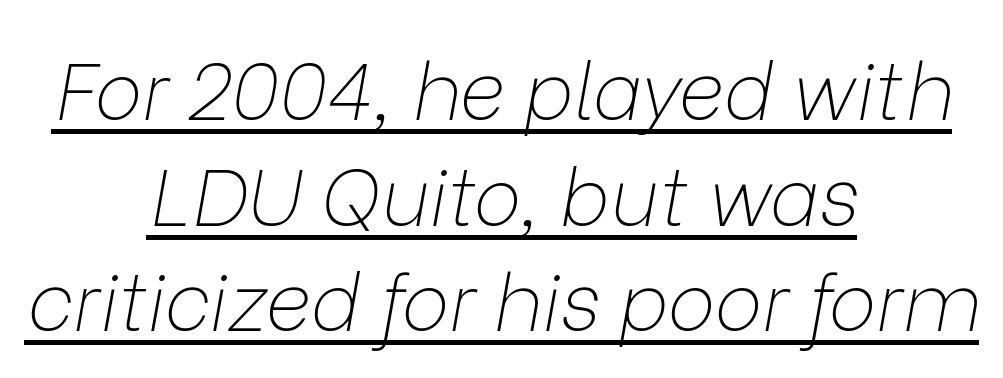
The image shows 80 px thin type, italic (leaning right); set centered, normal line spacing (1.32x), normal letter spacing, underlined; low stroke contrast and a medium x-height.
